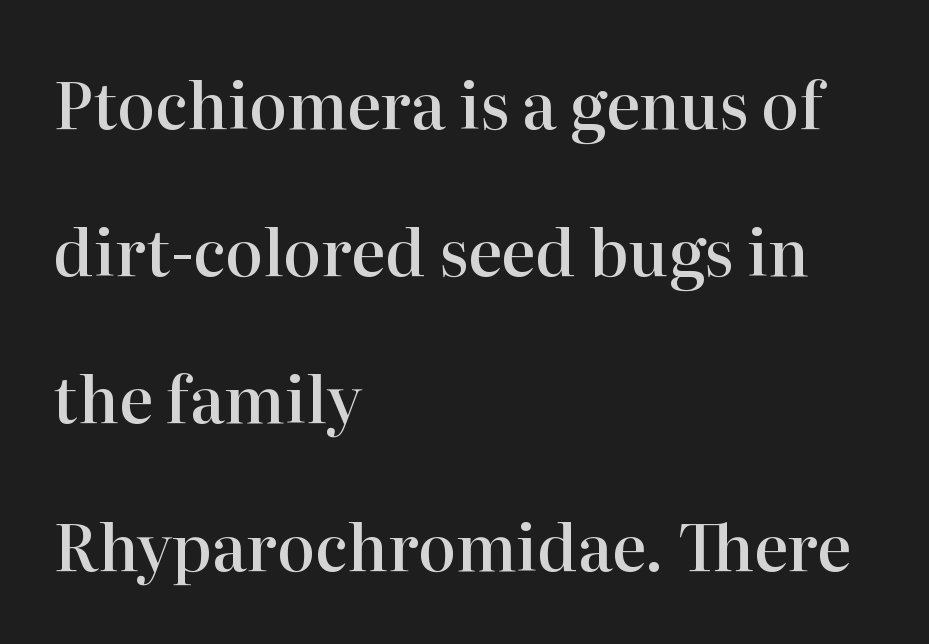
{"serif": "yes", "italic": "no", "bold": "semi", "weight": "semibold", "width": "normal", "stroke_contrast": "high", "x_height": "medium", "monospaced": "no", "underline": "no", "align": "left", "line_spacing": "loose", "line_spacing_ratio": 2.3, "letter_spacing": "normal", "letter_spacing_em": 0.0, "glyph_px": 64}
